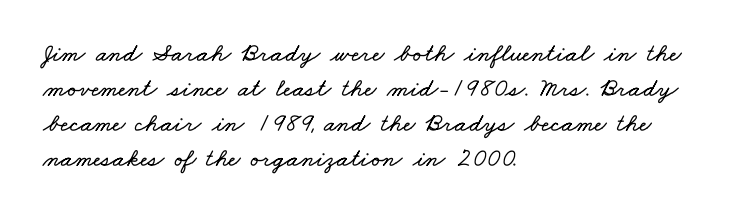
{"underline": "no", "align": "left", "line_spacing": "normal", "line_spacing_ratio": 1.34, "letter_spacing": "normal", "letter_spacing_em": 0.0, "glyph_px": 26}
